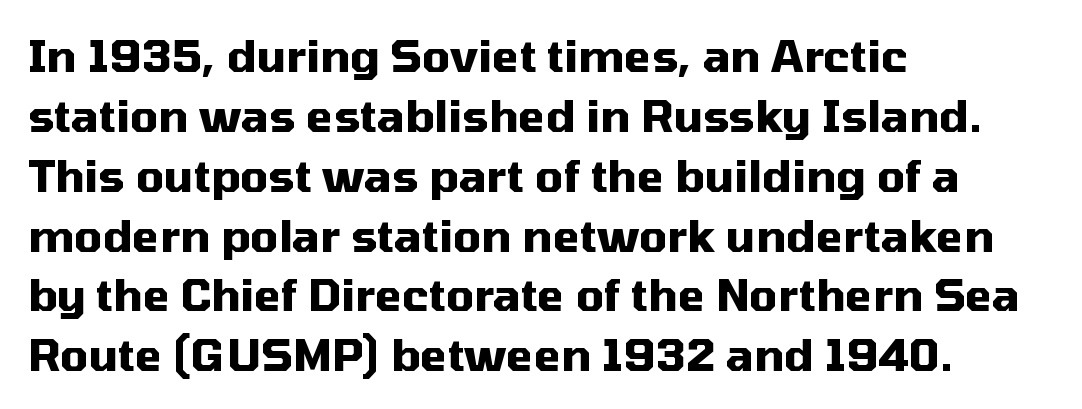
Is the block centered? No — it sits flush against the left margin. Its strokes are broad and dark, the hallmark of bold type. A typesetter would mark this as roman, not italic. Rows of type keep a routine distance in the vertical direction.
